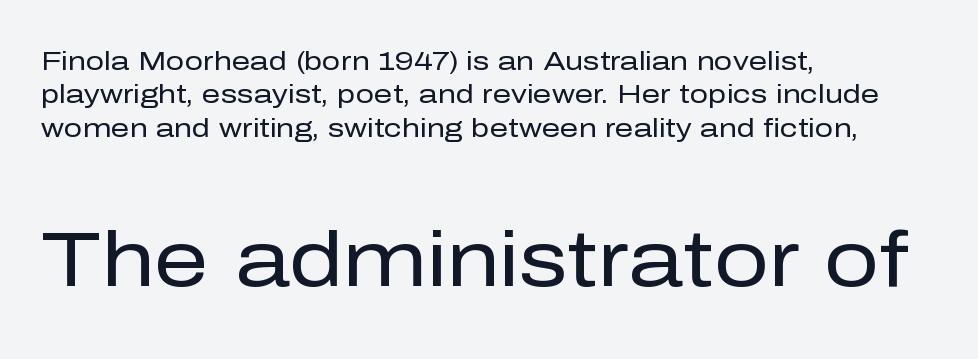
Q: Is the text bold? A: No.
Q: Is the text italic (slanted)? A: No, it is upright.
Q: Is the typeface a serif or a sans-serif typeface? A: Sans-serif.
Q: Is the text underlined? A: No.
Q: How is the paragraph aligned? A: Left-aligned.
Q: Is the spacing between letters normal or unusually wide? A: Normal.
Q: Is the spacing between lines tight, normal or loose? A: Normal.
Q: Which block of text is set in a larger size, the first (top) or the second (bottom)? A: The second (bottom) one.
Q: Width (condensed, normal, or wide)? A: Normal.
Q: Stroke contrast? A: Low.
Q: x-height? A: Medium.
Q: Monospaced? A: No.
